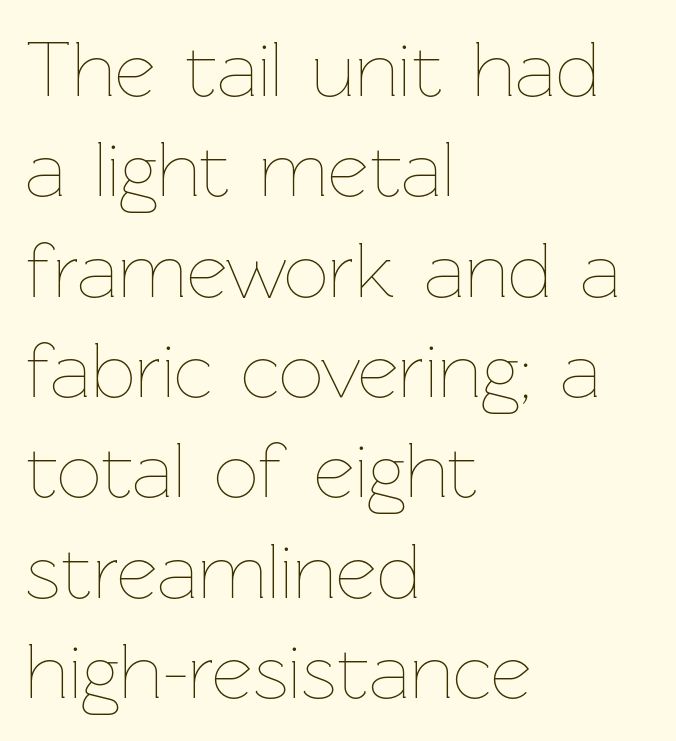
The rendering keeps characters at their native spacing. This sample has the flowing, uneven cadence of proportional lettering. The space between consecutive lines is moderate. Letters have the restrained weight of plain body copy at most. Italic? Not at all — the glyphs are vertical. Glance below the letters and you will spot only blank space.
